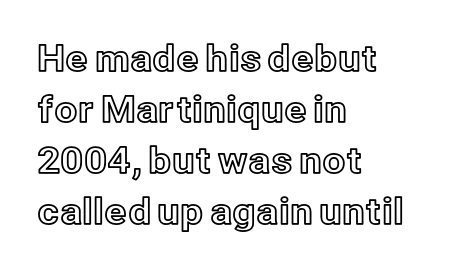
{"italic": "no", "width": "normal", "x_height": "medium", "monospaced": "no", "underline": "no", "align": "left", "line_spacing": "normal", "line_spacing_ratio": 1.42, "letter_spacing": "normal", "letter_spacing_em": 0.0, "glyph_px": 36}
